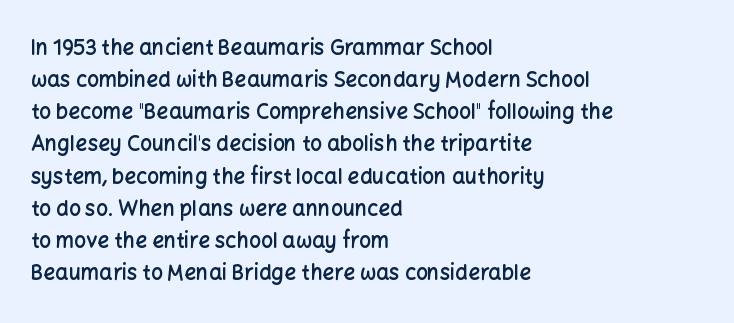
{"italic": "no", "bold": "semi", "underline": "no", "align": "left", "line_spacing": "normal", "line_spacing_ratio": 1.53, "letter_spacing": "normal", "letter_spacing_em": 0.0, "glyph_px": 21}
